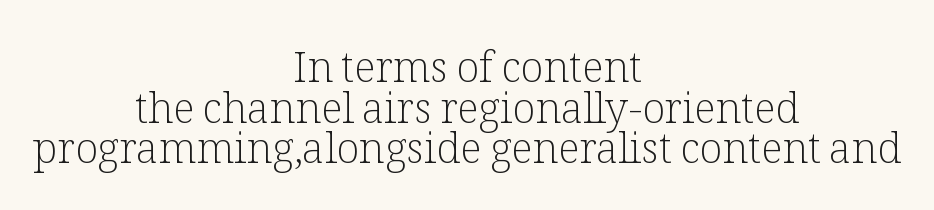
The image shows 42 px light serif type, upright; set centered, tight line spacing (0.97x), normal letter spacing, not underlined; low stroke contrast and a medium x-height.
